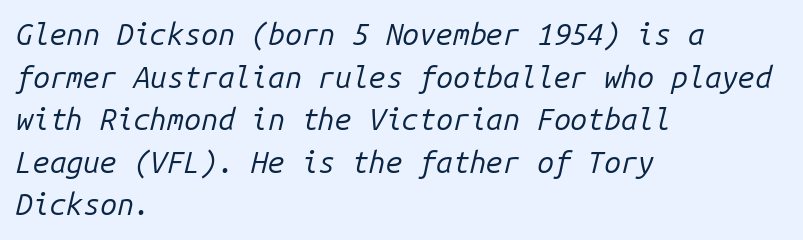
The typesetter chose a ragged-right arrangement here. Compared with typical body copy, the letter spacing here is the same. Whoever set this chose a conventional vertical rhythm. Characters are canted at an angle relative to the baseline's perpendicular.
